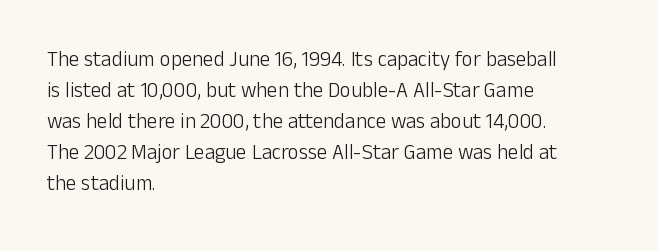
The image shows 21 px text type, upright; set left-aligned, normal line spacing (1.48x), normal letter spacing, not underlined.
